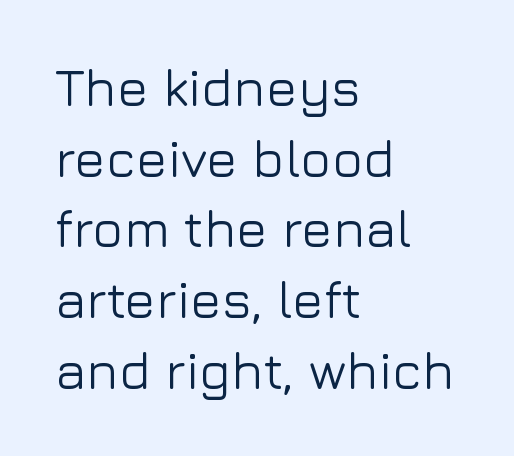
The image shows 52 px sans-serif type, upright; set left-aligned, normal line spacing (1.36x), normal letter spacing, not underlined; low stroke contrast and a medium x-height.
